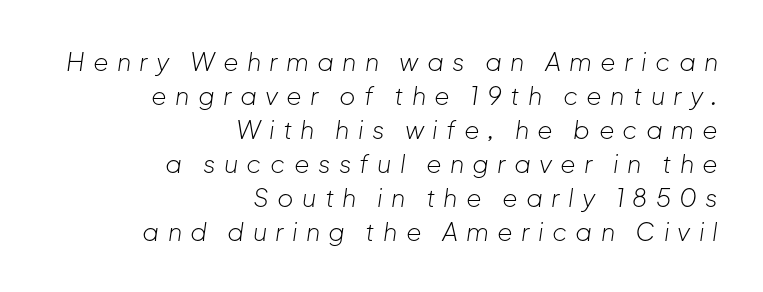
The image shows 25 px text type, italic (leaning right); set right-aligned, normal line spacing (1.36x), unusually wide letter spacing (+0.33 em), not underlined.
